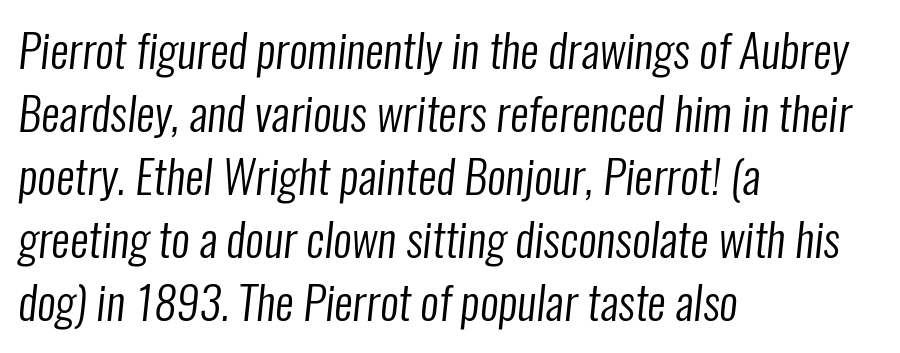
Q: Is the text bold? A: No.
Q: Is the typeface a serif or a sans-serif typeface? A: Sans-serif.
Q: Is the text underlined? A: No.
Q: How is the paragraph aligned? A: Left-aligned.
Q: Is the spacing between letters normal or unusually wide? A: Normal.
Q: Is the spacing between lines tight, normal or loose? A: Normal.
Q: Width (condensed, normal, or wide)? A: Condensed.
Q: Stroke contrast? A: Low.
Q: x-height? A: Medium.
Q: Monospaced? A: No.
